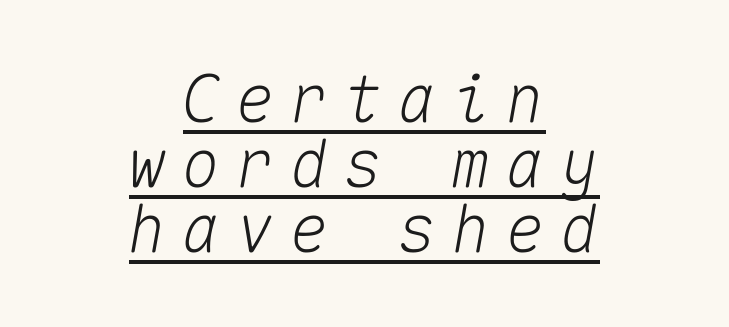
This is oblique type, the kind used for emphasis or titles. A rule runs beneath these lines of type. Short note: letters widely spaced. Students, observe: this is what under-led, compact text looks like. Here the designer chose a console-style face with uniform glyph widths. Short and long lines alike share a common midpoint.
